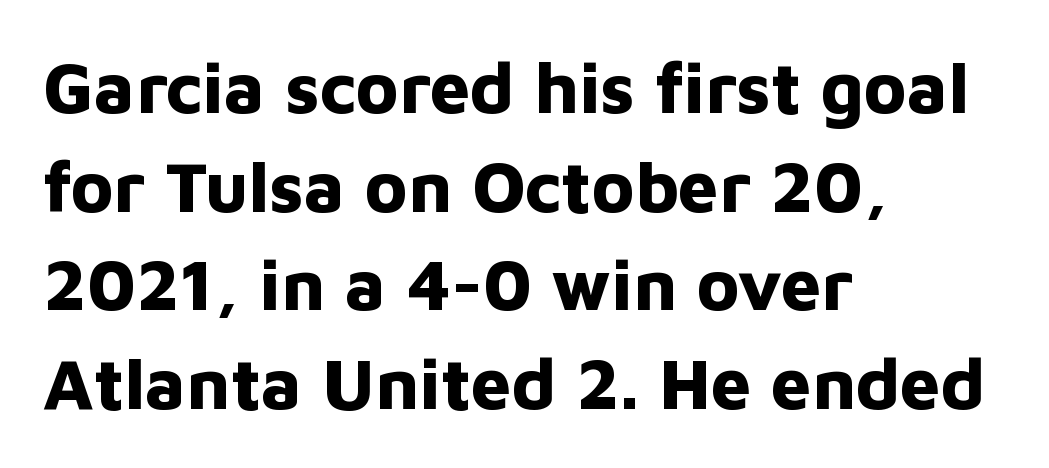
{"serif": "no", "italic": "no", "bold": "yes", "weight": "bold", "width": "normal", "stroke_contrast": "low", "x_height": "medium", "monospaced": "no", "underline": "no", "align": "left", "line_spacing": "normal", "line_spacing_ratio": 1.37, "letter_spacing": "normal", "letter_spacing_em": 0.0, "glyph_px": 72}
